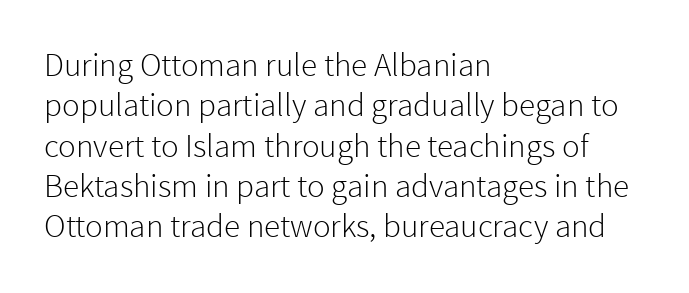
Which margin do the lines hug? The left one — the right edge is uneven. Rendered with straight, roman letterforms. The letters advance in unequal steps, a hallmark of proportional type. The type is set solid horizontally, with unmodified tracking.
